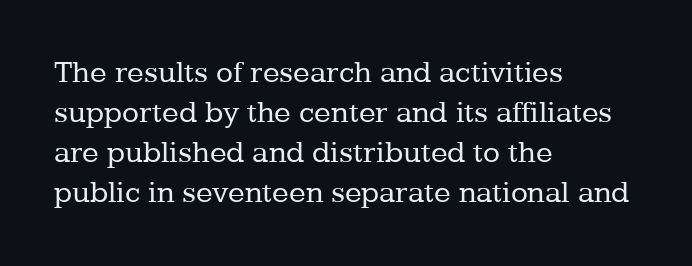
The image shows 31 px regular-weight serif type, upright; set left-aligned, normal line spacing (1.29x), normal letter spacing, not underlined; low stroke contrast and a medium x-height.
